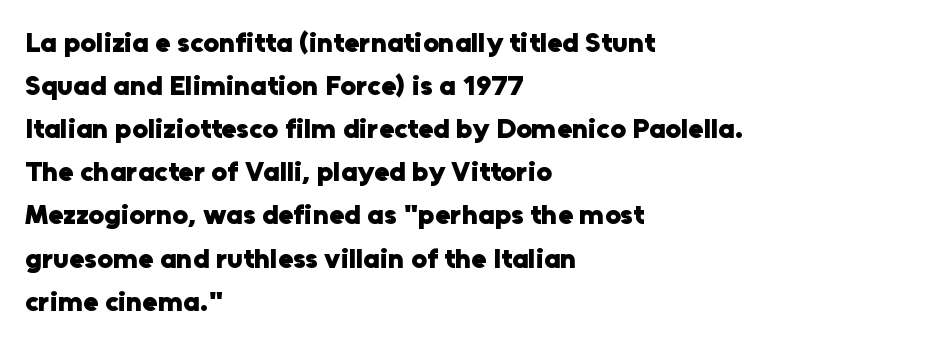
The image shows 28 px heavy sans-serif type, upright; set left-aligned, normal line spacing (1.54x), normal letter spacing, not underlined; low stroke contrast and a medium x-height.
